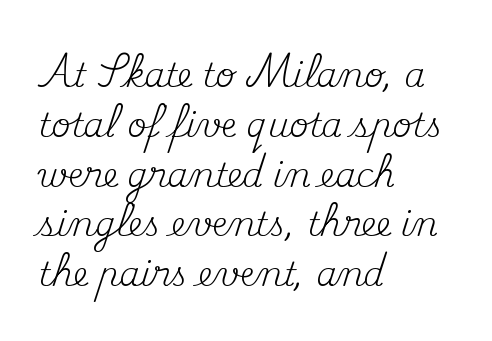
The typesetter chose a ragged-right arrangement here. The letters look calm and open, with moderate or lighter stems. Anything drawn beneath the words? Only blank space.
